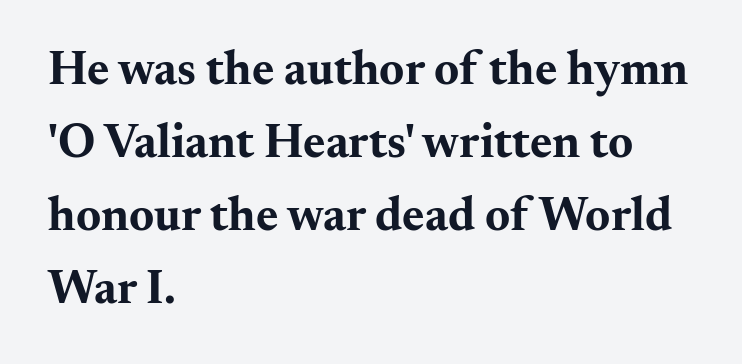
Q: Is the text bold? A: Yes.
Q: Is the text italic (slanted)? A: No, it is upright.
Q: Is the typeface a serif or a sans-serif typeface? A: Serif.
Q: Is the text underlined? A: No.
Q: How is the paragraph aligned? A: Left-aligned.
Q: Is the spacing between letters normal or unusually wide? A: Normal.
Q: Is the spacing between lines tight, normal or loose? A: Normal.
Q: Width (condensed, normal, or wide)? A: Wide.
Q: Stroke contrast? A: Medium.
Q: x-height? A: Small.
Q: Monospaced? A: No.
